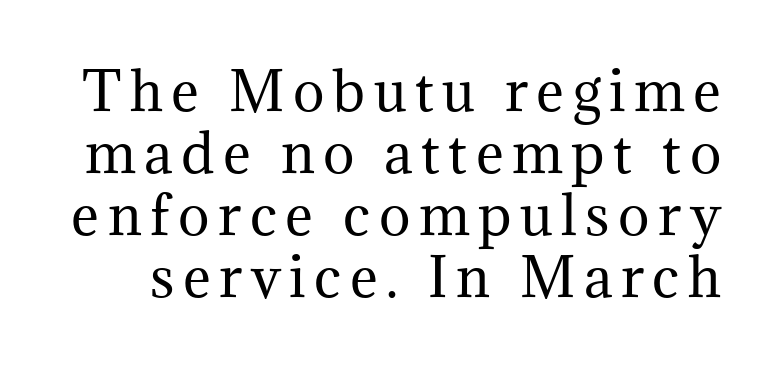
Summary of weight: not heavy and not bold. Regarding serifs, this sample has them. Is this a fixed-width face? No — the glyphs have proportional, varying widths. Letters rest on an invisible, unmarked baseline. Tall strokes in this sample are plumb rather than angled.
